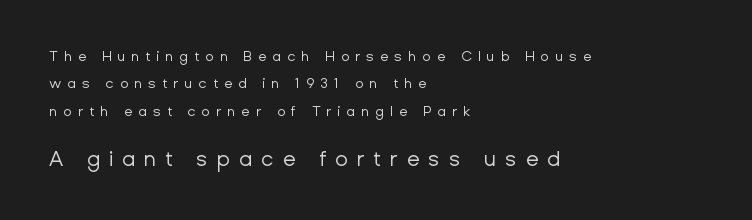
The block sitting lower on the canvas is the one with enlarged characters. Quick note: not italic, upright. Unmarked baselines from the first word to the last. Leading: increased. Layout note: lines flush left.
